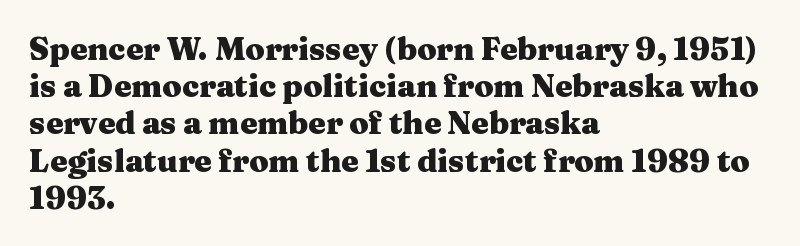
Q: Is the text bold? A: Yes.
Q: Is the text italic (slanted)? A: No, it is upright.
Q: Is the typeface a serif or a sans-serif typeface? A: Serif.
Q: Is the text underlined? A: No.
Q: How is the paragraph aligned? A: Left-aligned.
Q: Is the spacing between letters normal or unusually wide? A: Normal.
Q: Width (condensed, normal, or wide)? A: Wide.
Q: Stroke contrast? A: Medium.
Q: x-height? A: Medium.
Q: Monospaced? A: No.
